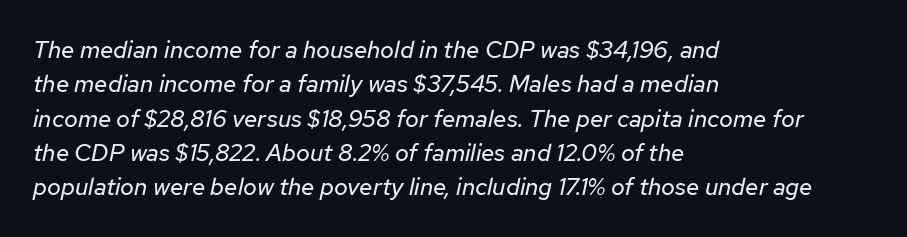
Q: Is the text bold? A: No.
Q: Is the text italic (slanted)? A: Yes, it leans right by about 12 degrees.
Q: Is the text underlined? A: No.
Q: How is the paragraph aligned? A: Left-aligned.
Q: Is the spacing between letters normal or unusually wide? A: Normal.
Q: Is the spacing between lines tight, normal or loose? A: Normal.
